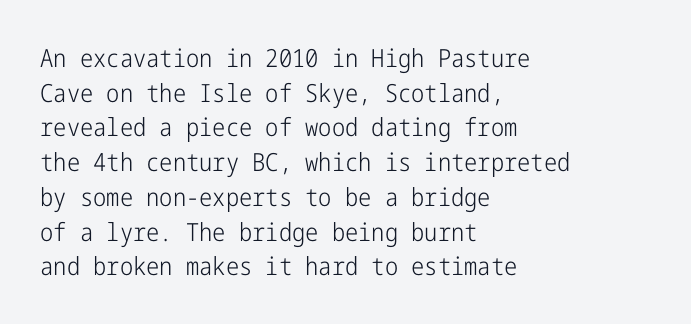
Q: Is the text bold? A: No.
Q: Is the text italic (slanted)? A: No, it is upright.
Q: Is the text underlined? A: No.
Q: How is the paragraph aligned? A: Left-aligned.
Q: Is the spacing between letters normal or unusually wide? A: Normal.
Q: Is the spacing between lines tight, normal or loose? A: Normal.
